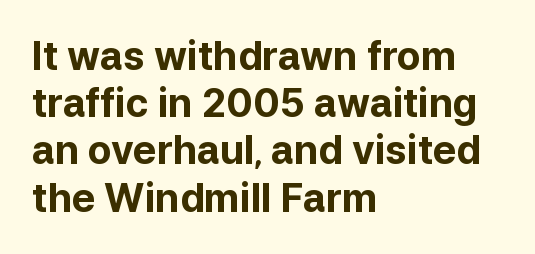
The rag falls on the right side of this text block. A roman cut, with each character standing at attention. Nobody touched the tracking dial on this one. Each glyph is drawn with heavy, bold strokes. Bare-footed words on every line.
